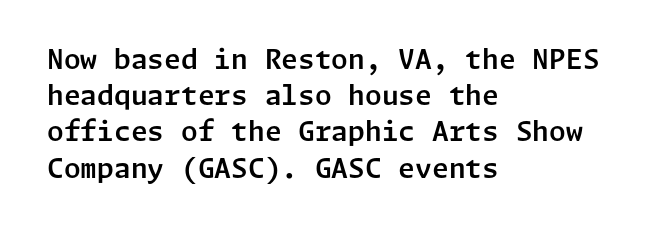
{"italic": "no", "underline": "no", "align": "left", "line_spacing": "normal", "line_spacing_ratio": 1.34, "letter_spacing": "normal", "letter_spacing_em": 0.0, "glyph_px": 27}
